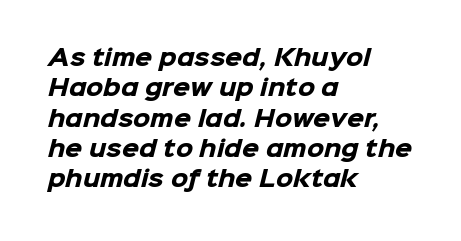
Q: Is the text bold? A: Yes.
Q: Is the text underlined? A: No.
Q: How is the paragraph aligned? A: Left-aligned.
Q: Is the spacing between letters normal or unusually wide? A: Normal.
Q: Is the spacing between lines tight, normal or loose? A: Normal.
